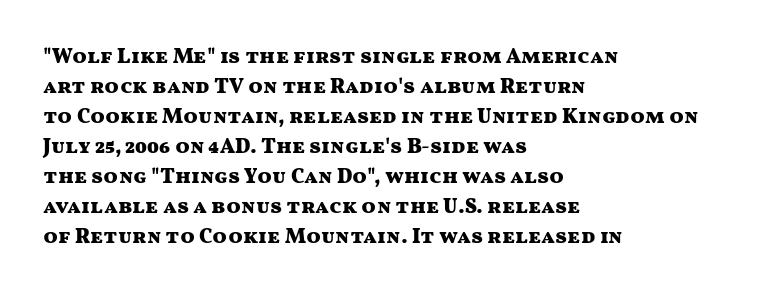
The image shows 21 px bold type, upright; set left-aligned, normal line spacing (1.43x), normal letter spacing, not underlined.
